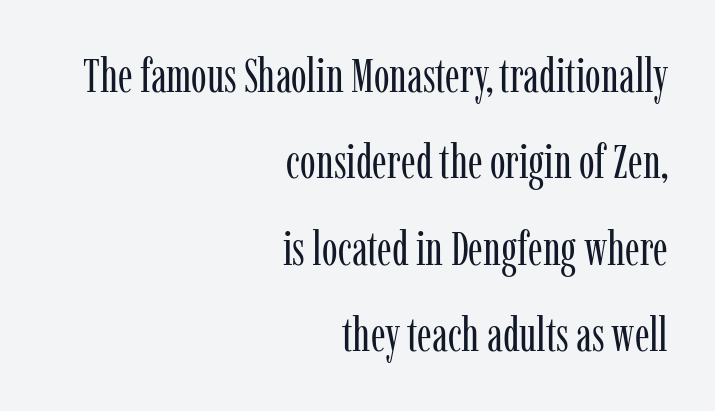
You could call the tracking neutral — neither tight nor loose. The font's upright variant was chosen for this text. Note the varied advance widths — an 'i' is clearly narrower than an 'm'. The paragraph has a hard right edge and a soft left edge. What kind of face is this? One with serifs. Is the stroke heavy? The answer is a plain regular-or-lighter.
